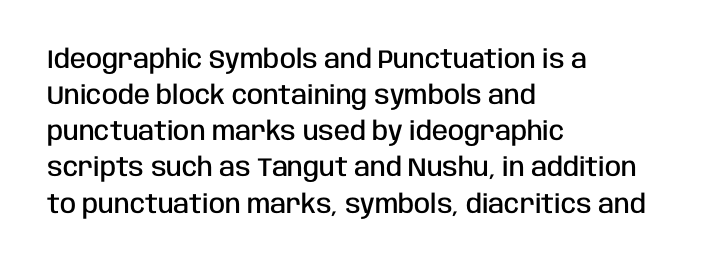
{"italic": "no", "bold": "semi", "underline": "no", "align": "left", "line_spacing": "normal", "line_spacing_ratio": 1.39, "letter_spacing": "normal", "letter_spacing_em": 0.0, "glyph_px": 26}
